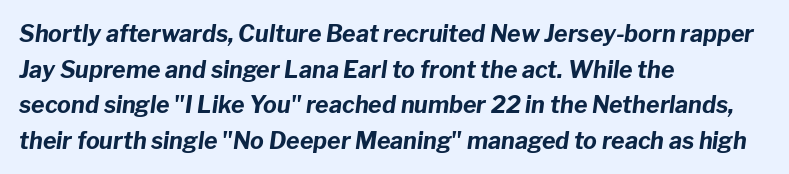
{"italic": "yes", "lean": "right", "slant_degrees": 8, "bold": "yes", "underline": "no", "align": "left", "line_spacing": "normal", "line_spacing_ratio": 1.55, "letter_spacing": "normal", "letter_spacing_em": 0.0, "glyph_px": 23}
